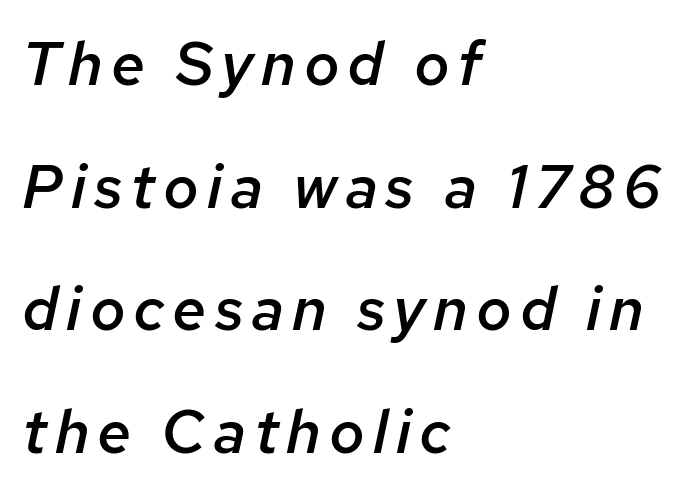
The image shows 61 px semibold type, italic (leaning right); set left-aligned, loose line spacing (2.01x), not underlined; low stroke contrast and a medium x-height.
